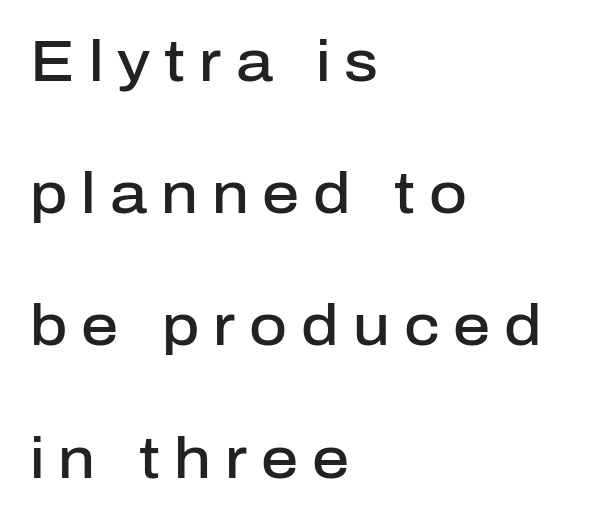
{"serif": "no", "italic": "no", "bold": "semi", "weight": "semibold", "width": "normal", "stroke_contrast": "low", "x_height": "medium", "monospaced": "no", "underline": "no", "align": "left", "line_spacing": "loose", "line_spacing_ratio": 2.28, "letter_spacing": "wide", "letter_spacing_em": 0.24, "glyph_px": 58}
